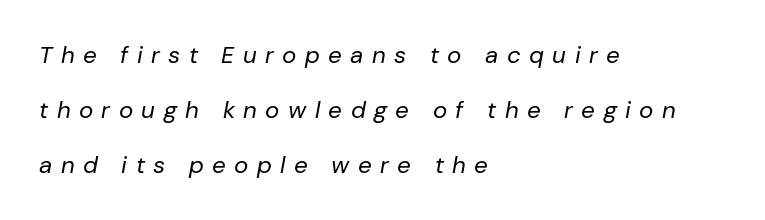
The image shows 24 px text type, italic (leaning right); set left-aligned, loose line spacing (2.29x), unusually wide letter spacing (+0.35 em), not underlined.
